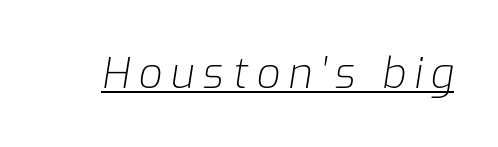
Heaviness? Minimal to ordinary, like unemphasized prose. Compared with ordinary roman type, these characters are visibly tilted. A continuous stroke trails under the words, as in a hyperlink. Substantial extra tracking has been applied to these lines. Is this a fixed-width face? No — the glyphs have proportional, varying widths.
